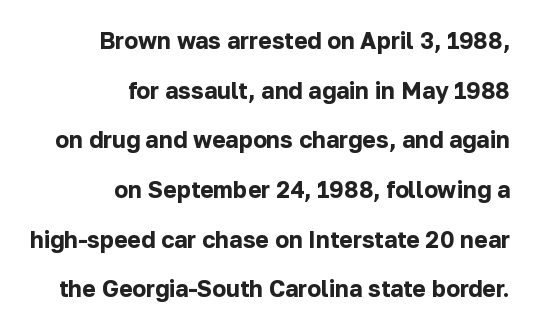
The image shows 23 px bold type, upright; set right-aligned, loose line spacing (2.16x), normal letter spacing, not underlined.
